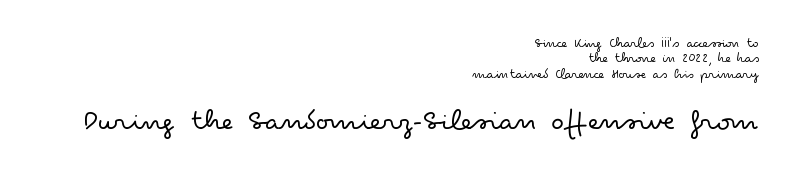
{"serif": "no", "italic": "no", "bold": "no", "weight": "light", "width": "wide", "stroke_contrast": "low", "x_height": "small", "monospaced": "no", "underline": "no", "align": "right", "line_spacing": "tight", "line_spacing_ratio": 1.1, "letter_spacing": "normal", "letter_spacing_em": 0.0, "larger_block": "second", "size_ratio": 2.21, "glyph_px": 31}
